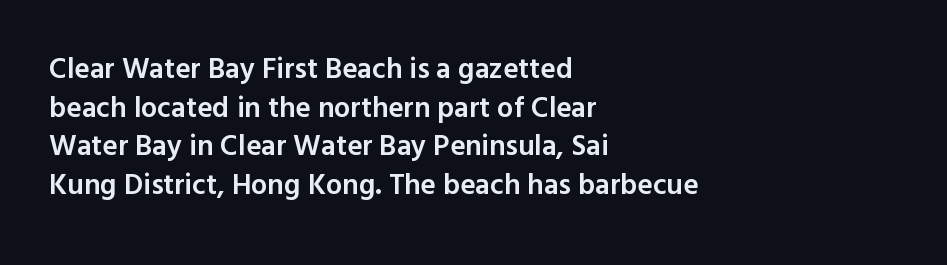
{"serif": "no", "italic": "no", "bold": "semi", "weight": "semibold", "width": "normal", "x_height": "medium", "monospaced": "no", "underline": "no", "align": "left", "line_spacing": "normal", "line_spacing_ratio": 1.33, "letter_spacing": "normal", "letter_spacing_em": 0.0, "glyph_px": 29}
